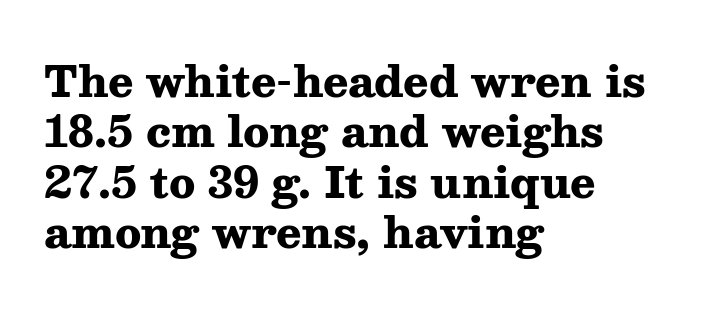
Q: Is the text bold? A: Yes.
Q: Is the text italic (slanted)? A: No, it is upright.
Q: Is the typeface a serif or a sans-serif typeface? A: Serif.
Q: Is the text underlined? A: No.
Q: How is the paragraph aligned? A: Left-aligned.
Q: Is the spacing between letters normal or unusually wide? A: Normal.
Q: Width (condensed, normal, or wide)? A: Wide.
Q: Stroke contrast? A: Medium.
Q: x-height? A: Medium.
Q: Monospaced? A: No.
